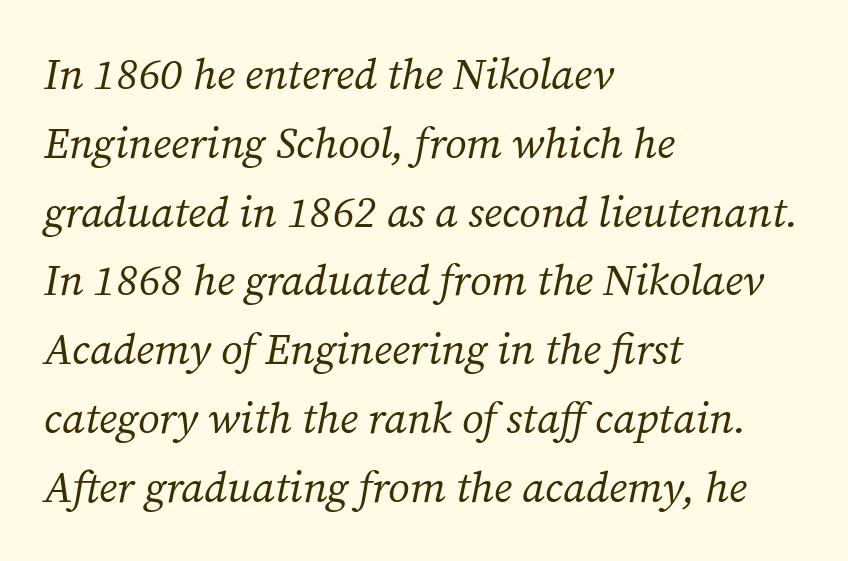
Any mark beneath the type? The region is blank. Each letter keeps its own natural width here, so spacing adapts to shape. The letters carry serifs — small finishing strokes at the ends of their stems. Unbolded letterforms with no extra heft.
